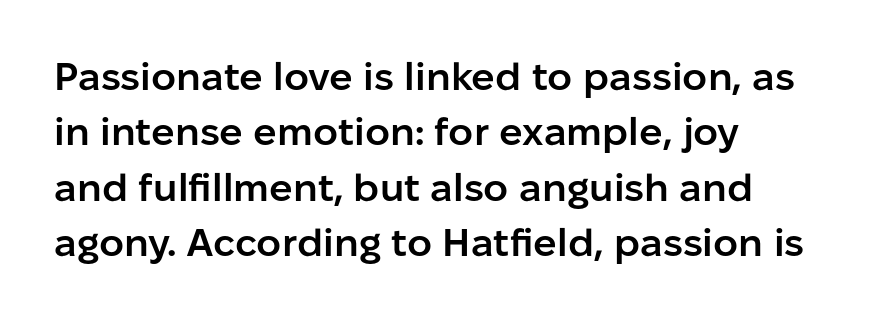
Q: Is the text bold? A: Semi-bold.
Q: Is the text italic (slanted)? A: No, it is upright.
Q: Is the typeface a serif or a sans-serif typeface? A: Sans-serif.
Q: Is the text underlined? A: No.
Q: Is the spacing between letters normal or unusually wide? A: Normal.
Q: Is the spacing between lines tight, normal or loose? A: Normal.
Q: Width (condensed, normal, or wide)? A: Normal.
Q: Stroke contrast? A: Low.
Q: x-height? A: Medium.
Q: Monospaced? A: No.
